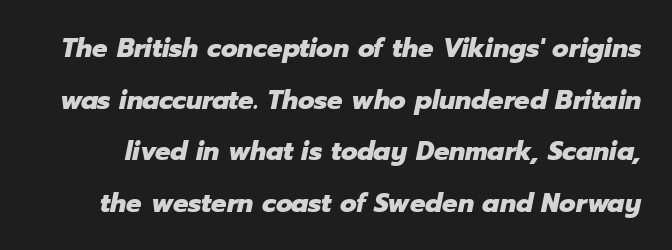
Q: Is the text bold? A: Yes.
Q: Is the text italic (slanted)? A: Yes, it leans right by about 12 degrees.
Q: Is the text underlined? A: No.
Q: Is the spacing between letters normal or unusually wide? A: Normal.
Q: Is the spacing between lines tight, normal or loose? A: Loose.
